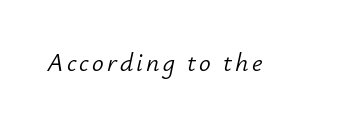
{"italic": "yes", "lean": "right", "slant_degrees": 12, "bold": "no", "underline": "no", "glyph_px": 26}
